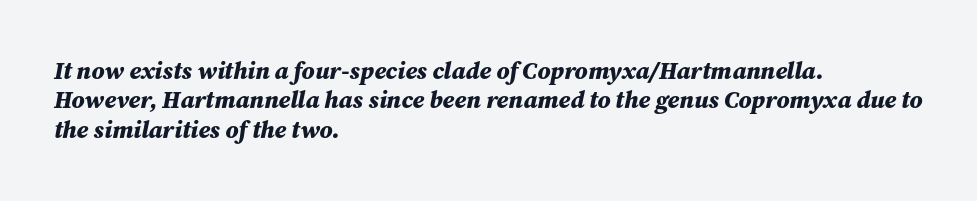
The image shows 24 px bold type, italic (leaning right); set left-aligned, line spacing 1.22x, normal letter spacing, not underlined.
